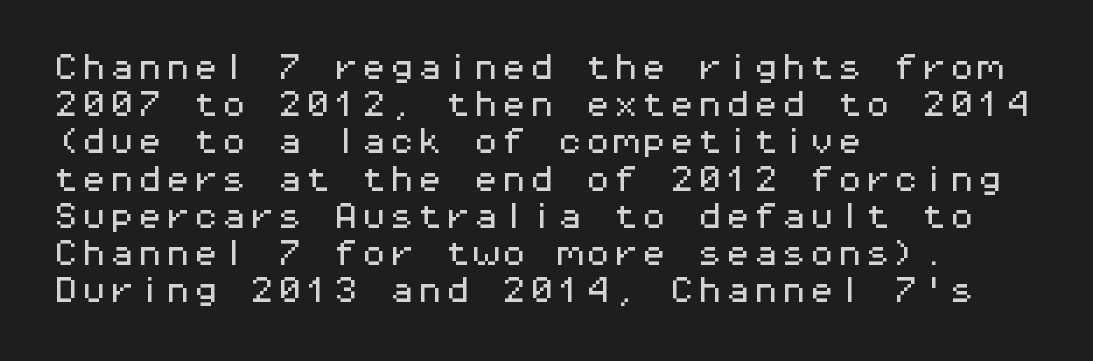
The lettering holds an erect, upright posture throughout. These lines stack with their left ends in a neat column. Lines of text with bare space underneath. Here the glyphs are tracked normally, forming tight word shapes. The vertical gap from one line to the next is medium. Monospaced: the letters line up in strict vertical columns.
